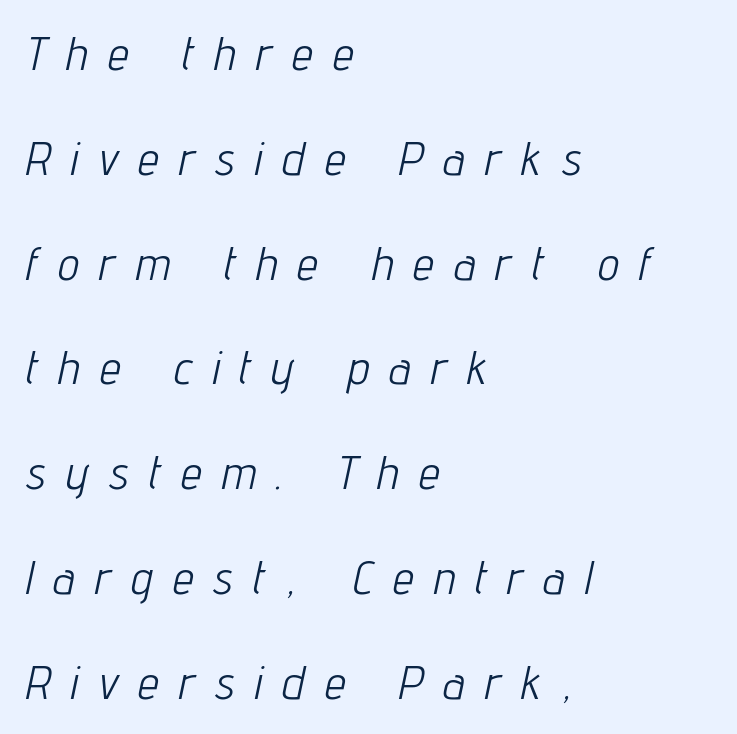
The rendering inserts visible extra space after every character. The typeface has the unassuming heft of standard copy or less. Quick note: italic. The letters advance in unequal steps, a hallmark of proportional type. The rag falls on the right side of this text block.
